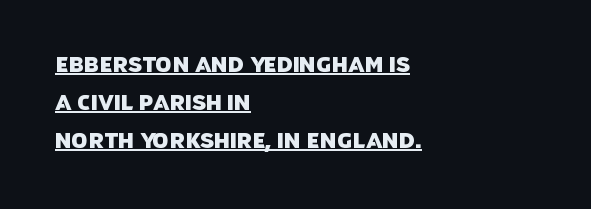
{"underline": "yes", "align": "left", "line_spacing_ratio": 1.82, "letter_spacing": "normal", "letter_spacing_em": 0.0, "glyph_px": 21}
